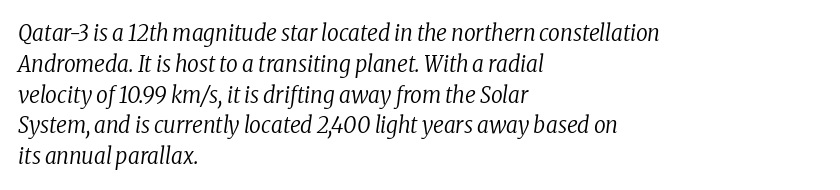
Only glyphs here, with clear space below each row. Compared with typical paragraphs, the rows here are spaced about the same. How are the letters spaced? Ordinarily, with no added tracking. Alignment: flush left. On a weight scale, this lands at 450 or below. An italicized treatment has been applied to the whole sample.
